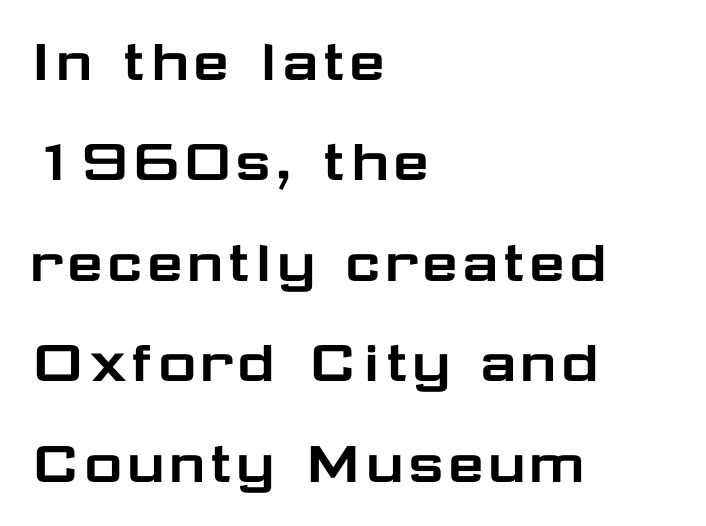
Q: Is the text italic (slanted)? A: No, it is upright.
Q: Is the typeface a serif or a sans-serif typeface? A: Sans-serif.
Q: Is the text underlined? A: No.
Q: How is the paragraph aligned? A: Left-aligned.
Q: Is the spacing between letters normal or unusually wide? A: Normal.
Q: Is the spacing between lines tight, normal or loose? A: Normal.
Q: Width (condensed, normal, or wide)? A: Wide.
Q: Stroke contrast? A: Low.
Q: x-height? A: Medium.
Q: Monospaced? A: No.
